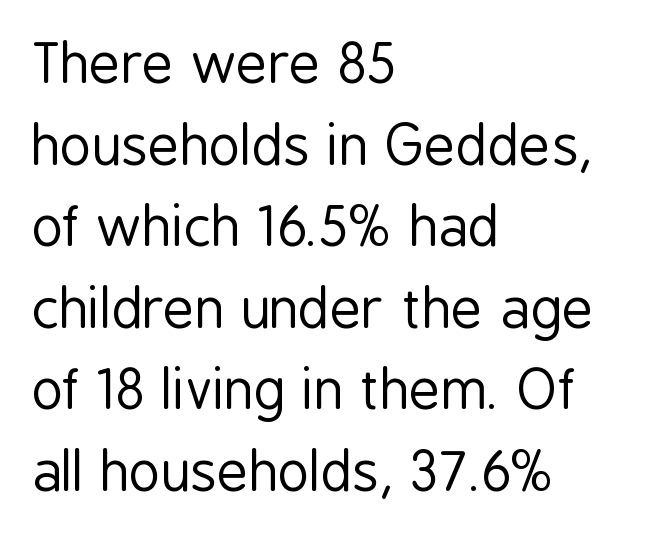
A student would call this left alignment; a typographer would say flush left, rag right. Heaviness? Minimal to ordinary, like unemphasized prose. Here the glyphs are tracked normally, forming tight word shapes. Leading: standard. Varying glyph widths throughout — classic text-font behaviour. A typesetter would mark this as roman, not italic.
